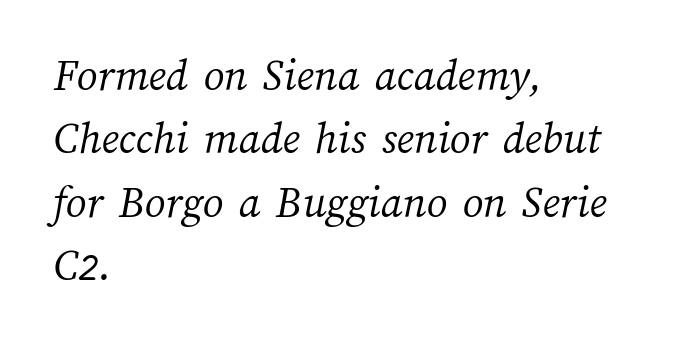
The image shows 46 px light type; set left-aligned, normal line spacing (1.38x), normal letter spacing, not underlined; medium stroke contrast and a medium x-height.
